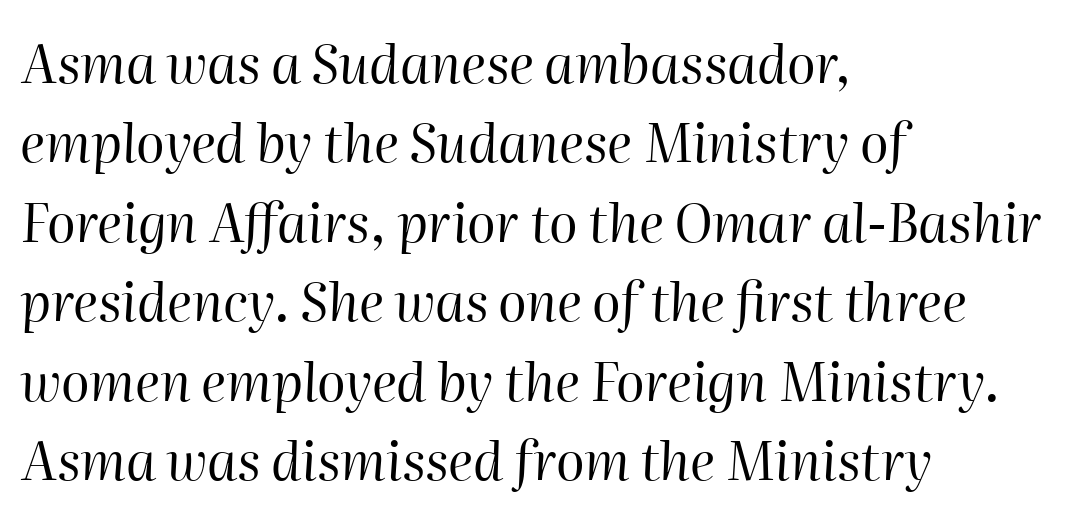
{"italic": "yes", "lean": "right", "slant_degrees": 2, "bold": "no", "weight": "regular", "width": "normal", "stroke_contrast": "high", "x_height": "medium", "monospaced": "no", "underline": "no", "align": "left", "line_spacing": "normal", "line_spacing_ratio": 1.5, "letter_spacing": "normal", "letter_spacing_em": 0.0, "glyph_px": 53}
